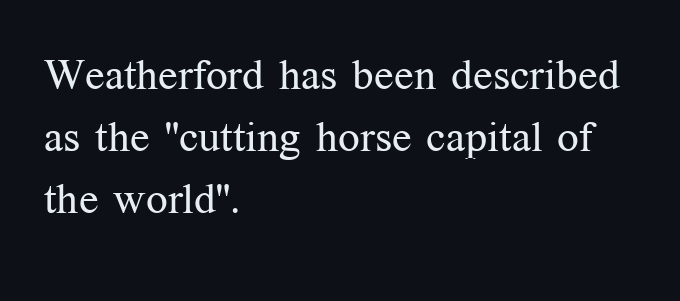
Q: Is the text bold? A: No.
Q: Is the text italic (slanted)? A: No, it is upright.
Q: Is the typeface a serif or a sans-serif typeface? A: Serif.
Q: Is the text underlined? A: No.
Q: How is the paragraph aligned? A: Left-aligned.
Q: Is the spacing between letters normal or unusually wide? A: Normal.
Q: Is the spacing between lines tight, normal or loose? A: Normal.
Q: Width (condensed, normal, or wide)? A: Normal.
Q: Stroke contrast? A: Medium.
Q: x-height? A: Medium.
Q: Monospaced? A: No.
